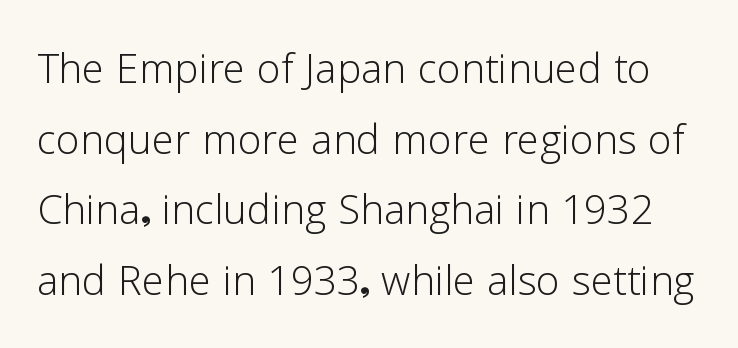
Q: Is the text bold? A: No.
Q: Is the text italic (slanted)? A: No, it is upright.
Q: Is the typeface a serif or a sans-serif typeface? A: Sans-serif.
Q: Is the text underlined? A: No.
Q: Is the spacing between letters normal or unusually wide? A: Normal.
Q: Is the spacing between lines tight, normal or loose? A: Normal.
Q: Width (condensed, normal, or wide)? A: Normal.
Q: Stroke contrast? A: Low.
Q: x-height? A: Medium.
Q: Monospaced? A: No.
